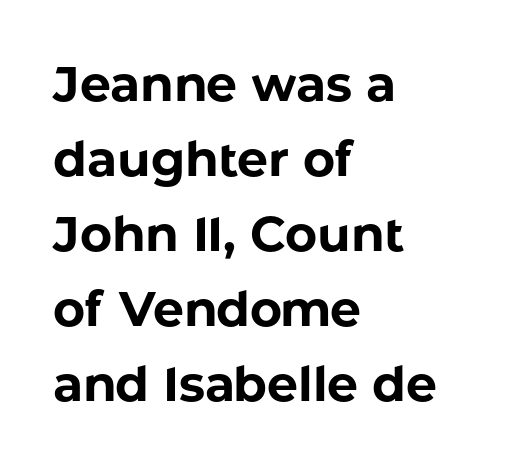
The image shows 49 px bold sans-serif type, upright; set left-aligned, normal line spacing (1.53x), normal letter spacing, not underlined; low stroke contrast and a medium x-height.
